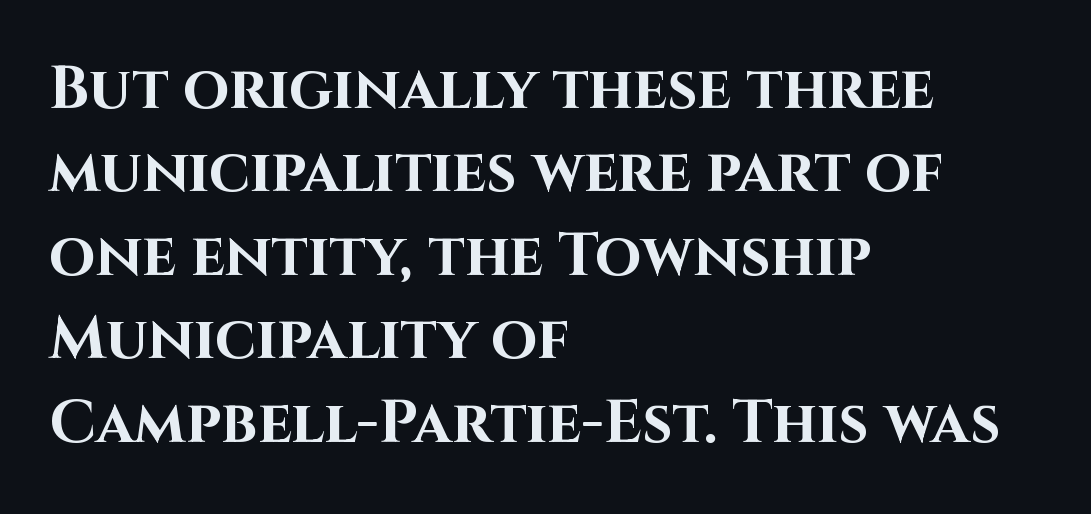
{"serif": "no", "italic": "no", "bold": "yes", "weight": "bold", "width": "normal", "stroke_contrast": "high", "x_height": "large", "monospaced": "no", "underline": "no", "align": "left", "line_spacing": "normal", "line_spacing_ratio": 1.39, "letter_spacing": "normal", "letter_spacing_em": 0.0, "glyph_px": 60}
